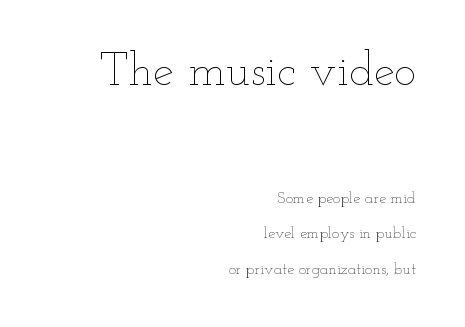
{"italic": "no", "bold": "no", "weight": "thin", "width": "wide", "stroke_contrast": "low", "x_height": "small", "monospaced": "no", "underline": "no", "align": "right", "line_spacing": "loose", "line_spacing_ratio": 2.22, "letter_spacing": "normal", "letter_spacing_em": 0.0, "larger_block": "first", "size_ratio": 2.94, "glyph_px": 47}
